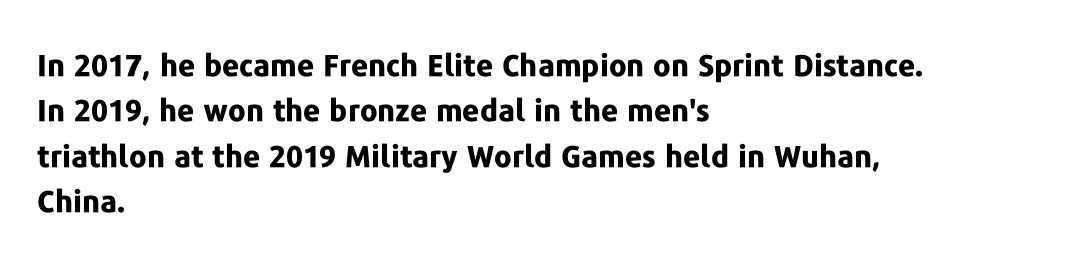
Q: Is the text bold? A: Yes.
Q: Is the text italic (slanted)? A: No, it is upright.
Q: Is the typeface a serif or a sans-serif typeface? A: Sans-serif.
Q: Is the text underlined? A: No.
Q: How is the paragraph aligned? A: Left-aligned.
Q: Is the spacing between letters normal or unusually wide? A: Normal.
Q: Is the spacing between lines tight, normal or loose? A: Normal.
Q: Width (condensed, normal, or wide)? A: Normal.
Q: Stroke contrast? A: Low.
Q: x-height? A: Medium.
Q: Monospaced? A: No.
